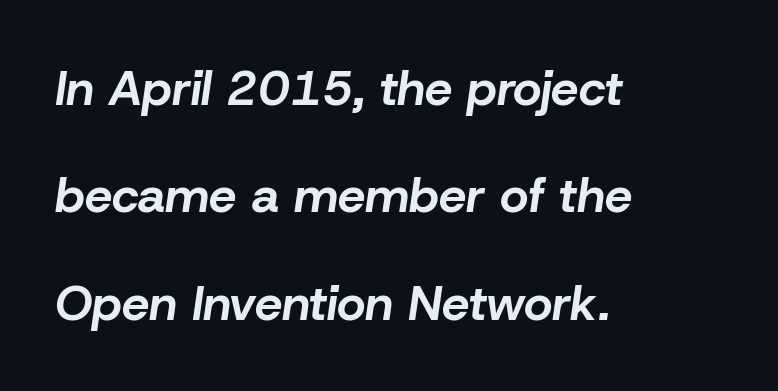
The image shows 49 px bold type, italic (leaning right); set left-aligned, loose line spacing (2.19x), normal letter spacing, not underlined; low stroke contrast and a medium x-height.
